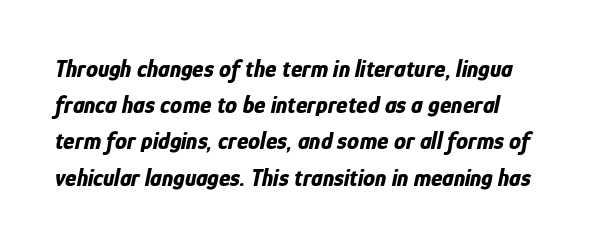
Q: Is the text bold? A: Yes.
Q: Is the text italic (slanted)? A: Yes, it leans right by about 12 degrees.
Q: Is the text underlined? A: No.
Q: Is the spacing between letters normal or unusually wide? A: Normal.
Q: Is the spacing between lines tight, normal or loose? A: Normal.
